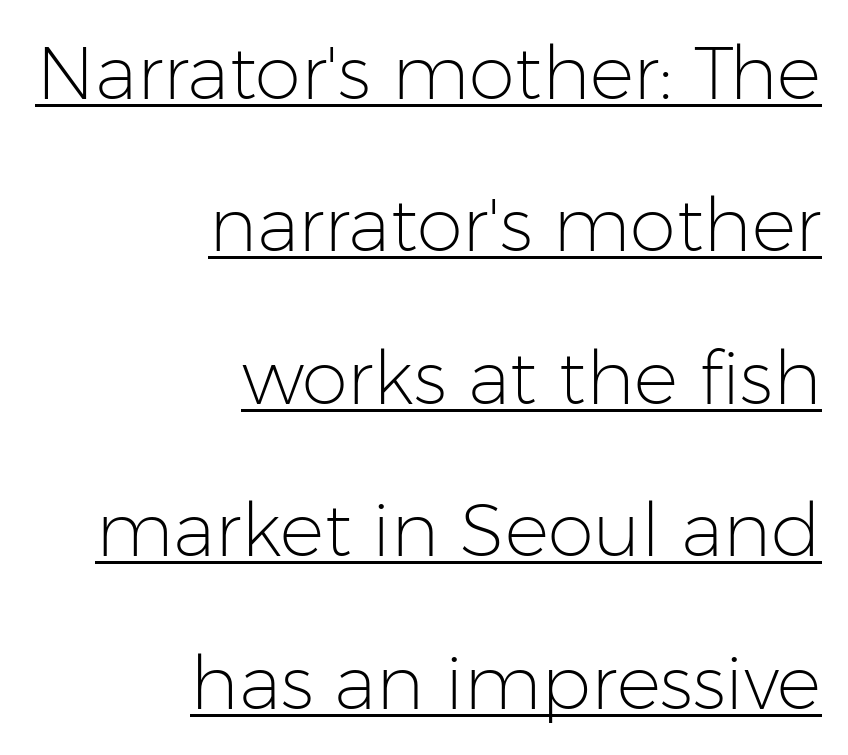
The image shows 74 px light sans-serif type, upright; set right-aligned, loose line spacing (2.06x), normal letter spacing, underlined; low stroke contrast and a medium x-height.
